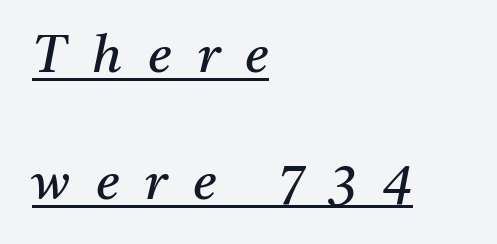
{"serif": "yes", "italic": "yes", "lean": "right", "slant_degrees": 11, "bold": "no", "weight": "regular", "width": "normal", "stroke_contrast": "medium", "x_height": "medium", "monospaced": "no", "underline": "yes", "align": "left", "line_spacing": "loose", "line_spacing_ratio": 2.44, "letter_spacing": "wide", "letter_spacing_em": 0.5, "glyph_px": 52}
